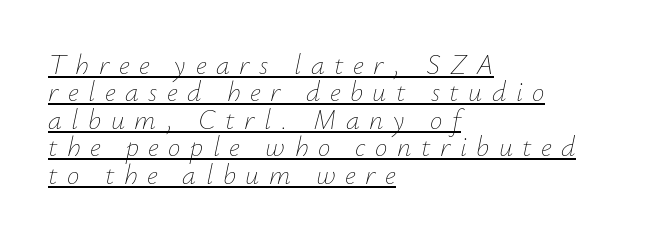
The image shows 28 px thin type, italic (leaning right); set left-aligned, tight line spacing (0.98x), unusually wide letter spacing (+0.34 em), underlined; low stroke contrast and a small x-height.
